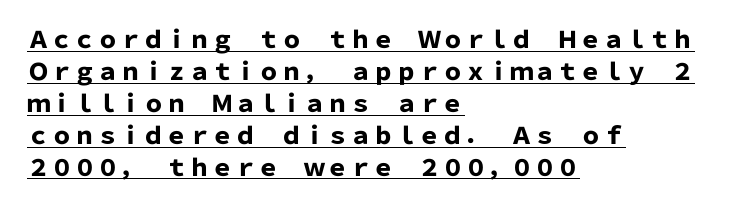
{"italic": "no", "bold": "yes", "underline": "yes", "align": "left", "line_spacing": "normal", "line_spacing_ratio": 1.39, "letter_spacing": "normal", "letter_spacing_em": 0.0, "glyph_px": 23}
